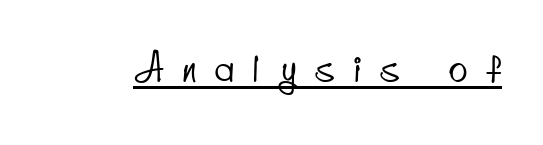
{"serif": "no", "width": "condensed", "stroke_contrast": "low", "x_height": "small", "monospaced": "no", "underline": "yes", "letter_spacing": "wide", "letter_spacing_em": 0.49, "glyph_px": 39}
